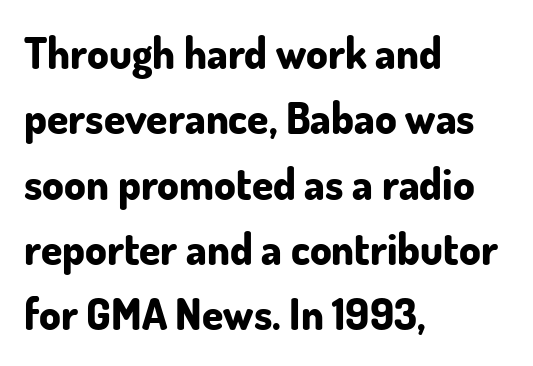
The image shows 43 px bold sans-serif type, upright; set left-aligned, normal line spacing (1.52x), normal letter spacing, not underlined; low stroke contrast and a small x-height.
